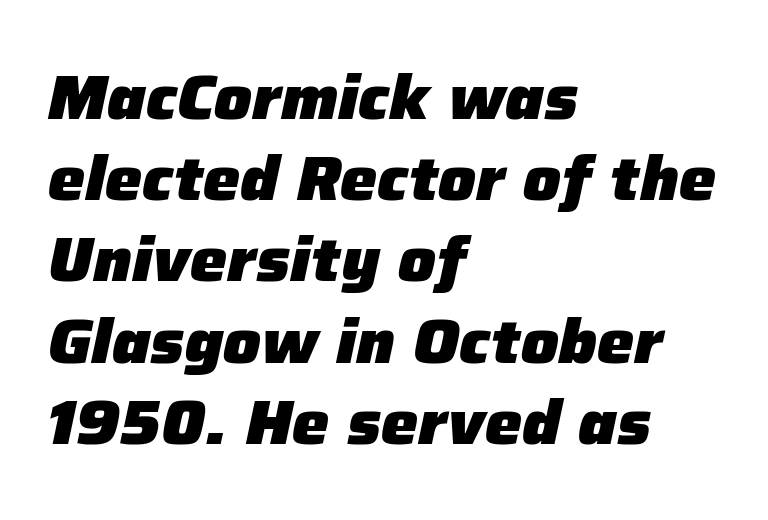
Whoever set this chose a conventional vertical rhythm. Caption: bold face, heavy strokes. The face used here has a pronounced slope to its letters. Do the characters align in a grid? No, the font is proportional. The rendering keeps characters at their native spacing. This sample is left-justified, so line endings fall wherever the words run out.
